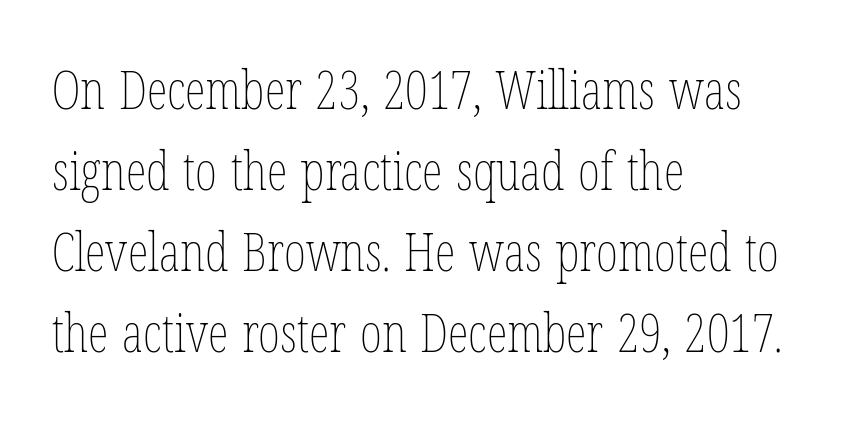
The image shows 53 px thin, condensed type, upright; set left-aligned, normal line spacing (1.53x), normal letter spacing, not underlined; low stroke contrast and a medium x-height.
